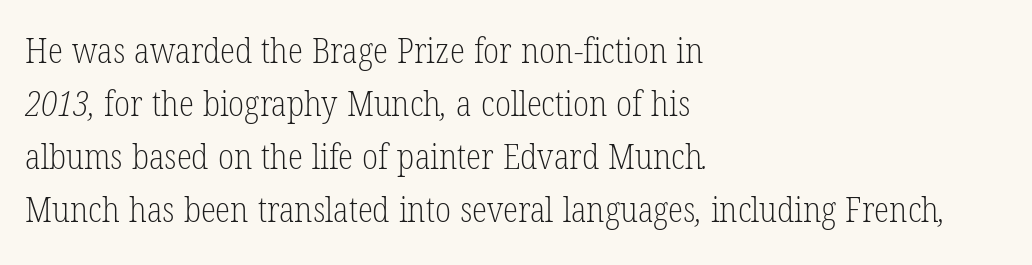
Q: Is the text bold? A: No.
Q: Is the typeface a serif or a sans-serif typeface? A: Serif.
Q: Is the text underlined? A: No.
Q: How is the paragraph aligned? A: Left-aligned.
Q: Is the spacing between letters normal or unusually wide? A: Normal.
Q: Is the spacing between lines tight, normal or loose? A: Normal.
Q: Width (condensed, normal, or wide)? A: Condensed.
Q: Stroke contrast? A: Low.
Q: x-height? A: Medium.
Q: Monospaced? A: No.
